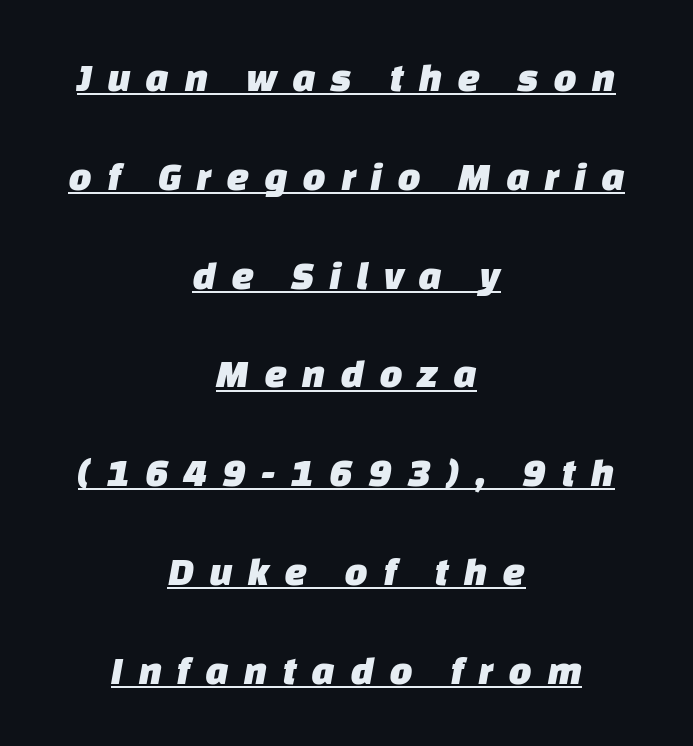
Q: Is the typeface a serif or a sans-serif typeface? A: Sans-serif.
Q: Is the text underlined? A: Yes.
Q: How is the paragraph aligned? A: Centered.
Q: Is the spacing between letters normal or unusually wide? A: Unusually wide.
Q: Is the spacing between lines tight, normal or loose? A: Loose.
Q: Width (condensed, normal, or wide)? A: Normal.
Q: Stroke contrast? A: Low.
Q: x-height? A: Large.
Q: Monospaced? A: No.
